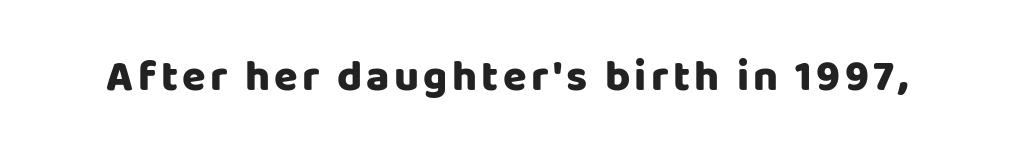
Q: Is the text bold? A: Yes.
Q: Is the text italic (slanted)? A: No, it is upright.
Q: Is the typeface a serif or a sans-serif typeface? A: Sans-serif.
Q: Is the text underlined? A: No.
Q: Width (condensed, normal, or wide)? A: Normal.
Q: Stroke contrast? A: Low.
Q: x-height? A: Large.
Q: Monospaced? A: No.
